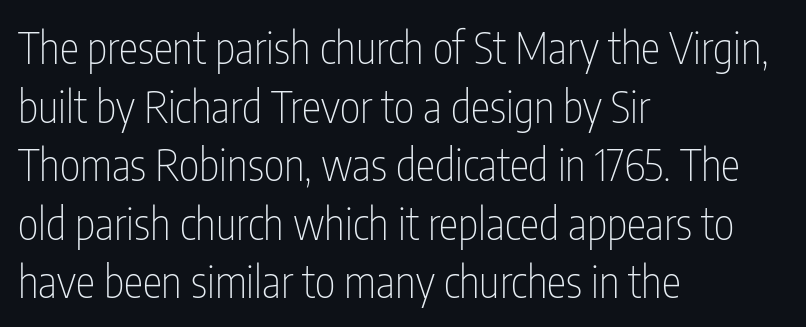
The image shows 44 px thin, condensed sans-serif type, upright; set left-aligned, normal line spacing (1.33x), normal letter spacing, not underlined; low stroke contrast and a medium x-height.
